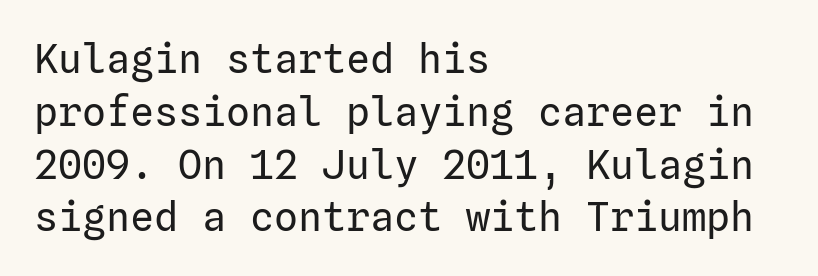
Q: Is the text bold? A: No.
Q: Is the text italic (slanted)? A: No, it is upright.
Q: Is the typeface a serif or a sans-serif typeface? A: Sans-serif.
Q: Is the text underlined? A: No.
Q: How is the paragraph aligned? A: Left-aligned.
Q: Is the spacing between letters normal or unusually wide? A: Normal.
Q: Is the spacing between lines tight, normal or loose? A: Normal.
Q: Width (condensed, normal, or wide)? A: Normal.
Q: Stroke contrast? A: Low.
Q: x-height? A: Medium.
